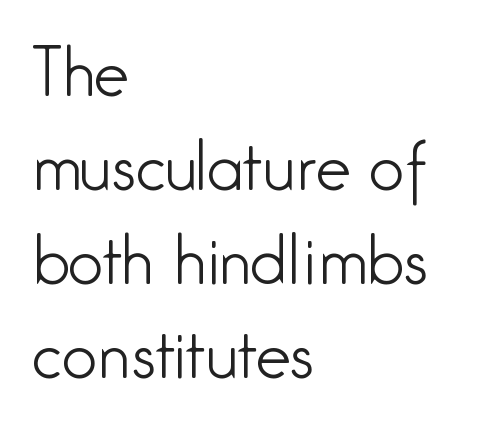
Q: Is the text bold? A: No.
Q: Is the text italic (slanted)? A: No, it is upright.
Q: Is the typeface a serif or a sans-serif typeface? A: Sans-serif.
Q: Is the text underlined? A: No.
Q: How is the paragraph aligned? A: Left-aligned.
Q: Is the spacing between letters normal or unusually wide? A: Normal.
Q: Is the spacing between lines tight, normal or loose? A: Normal.
Q: Width (condensed, normal, or wide)? A: Condensed.
Q: Stroke contrast? A: Low.
Q: x-height? A: Medium.
Q: Monospaced? A: No.
